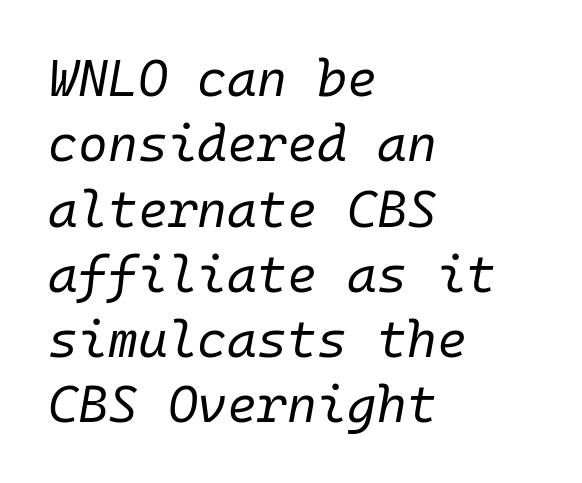
Q: Is the text bold? A: No.
Q: Is the text italic (slanted)? A: Yes, it leans right by about 10 degrees.
Q: Is the text underlined? A: No.
Q: How is the paragraph aligned? A: Left-aligned.
Q: Is the spacing between letters normal or unusually wide? A: Normal.
Q: Is the spacing between lines tight, normal or loose? A: Normal.
Q: Width (condensed, normal, or wide)? A: Normal.
Q: Stroke contrast? A: Low.
Q: x-height? A: Medium.
Q: Monospaced? A: Yes.
